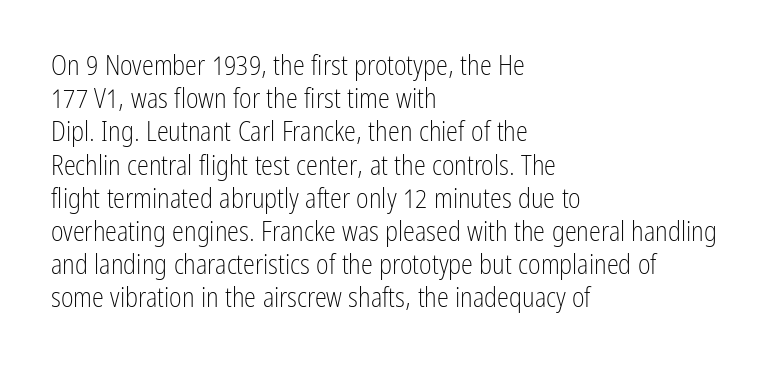
The image shows 27 px text type, upright; set left-aligned, line spacing 1.23x, normal letter spacing, not underlined.
